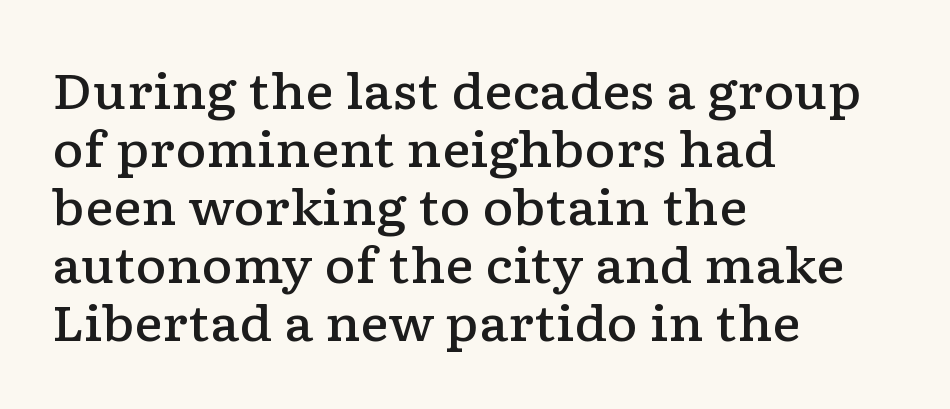
A classic flush-left, rag-right setting is used for this passage. The rendering uses a semibold face; strokes are thickened but not to full bold. Descenders are the only things crossing below the line. Spacing verdict: proportional, widths tailored to each character. This is serif lettering, the kind often seen in printed books. The rendering keeps characters at their native spacing.
